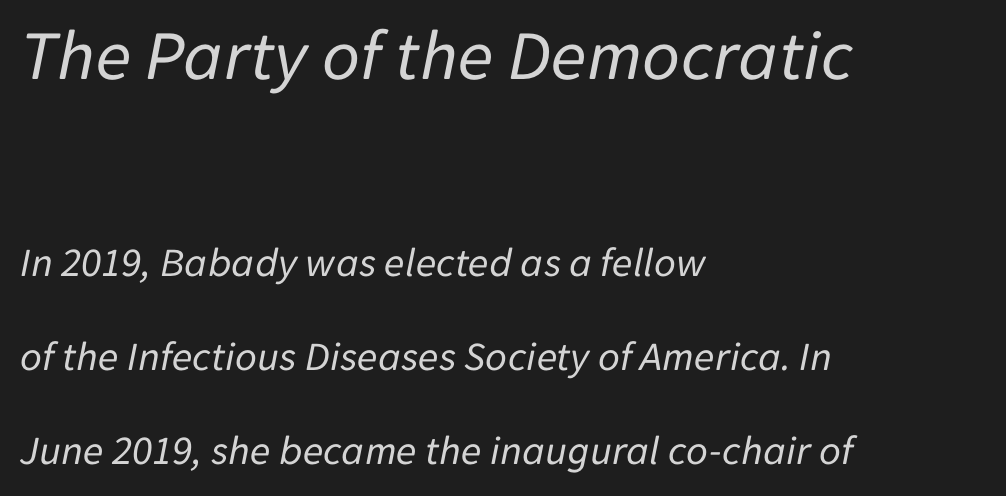
Letters rest on an invisible, unmarked baseline. Whoever set this chose breathing room over compactness in the vertical rhythm. The passage shown is typed in a proportional face where columns would drift. Weight: not bold — regular or lighter. Spacing between characters is what you'd get straight out of the box. Compared with a centered layout, this one pins lines to the left instead.
